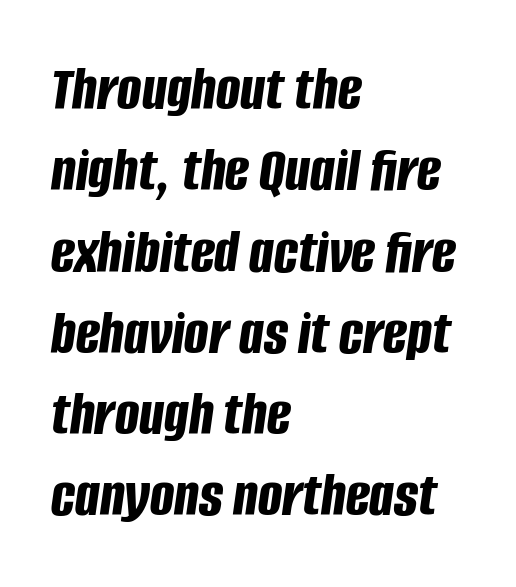
{"italic": "yes", "lean": "right", "slant_degrees": 8, "bold": "yes", "weight": "bold", "width": "condensed", "stroke_contrast": "low", "x_height": "large", "monospaced": "no", "underline": "no", "align": "left", "line_spacing": "normal", "line_spacing_ratio": 1.27, "letter_spacing": "normal", "letter_spacing_em": 0.0, "glyph_px": 64}
